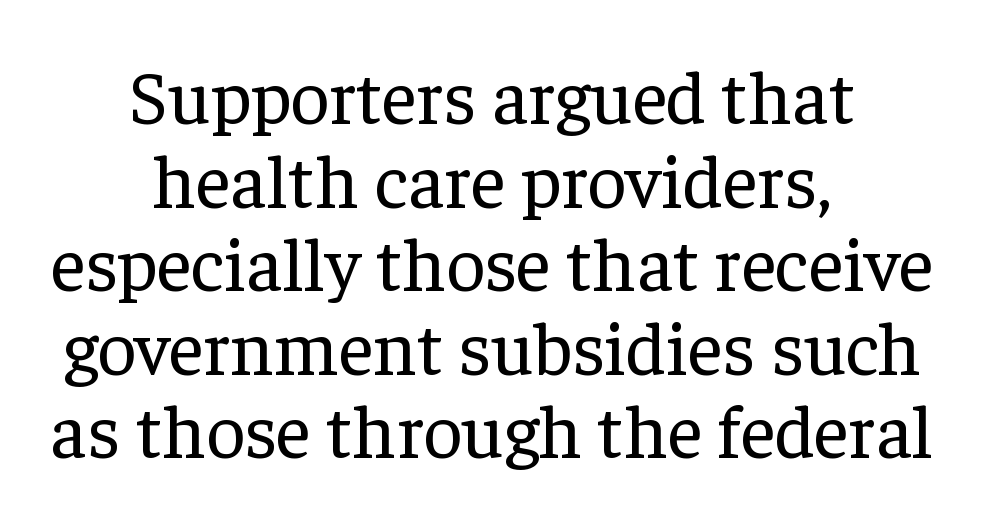
{"serif": "yes", "italic": "no", "bold": "no", "weight": "regular", "width": "normal", "stroke_contrast": "low", "x_height": "medium", "monospaced": "no", "underline": "no", "align": "center", "line_spacing": "tight", "line_spacing_ratio": 1.1, "letter_spacing": "normal", "letter_spacing_em": 0.0, "glyph_px": 76}
